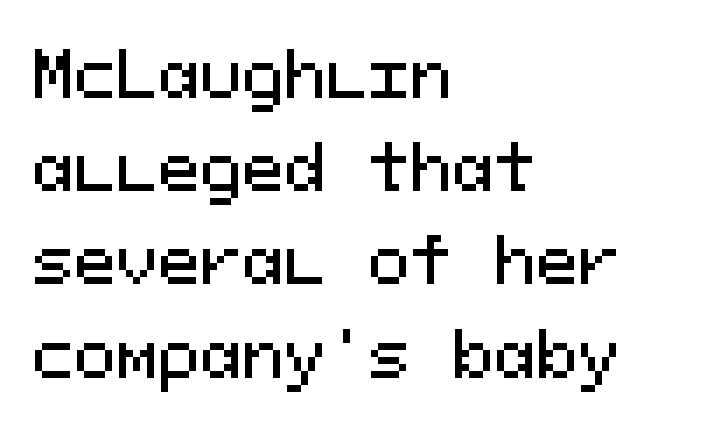
The image shows 63 px sans-serif type, upright, monospaced; set left-aligned, normal line spacing (1.48x), normal letter spacing, not underlined; medium stroke contrast and a medium x-height.
